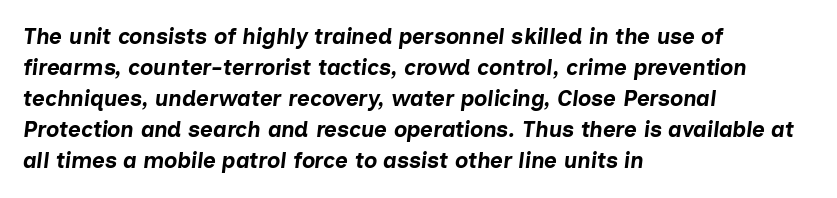
Q: Is the text bold? A: Yes.
Q: Is the text italic (slanted)? A: Yes, it leans right by about 7 degrees.
Q: Is the text underlined? A: No.
Q: How is the paragraph aligned? A: Left-aligned.
Q: Is the spacing between letters normal or unusually wide? A: Normal.
Q: Is the spacing between lines tight, normal or loose? A: Normal.
